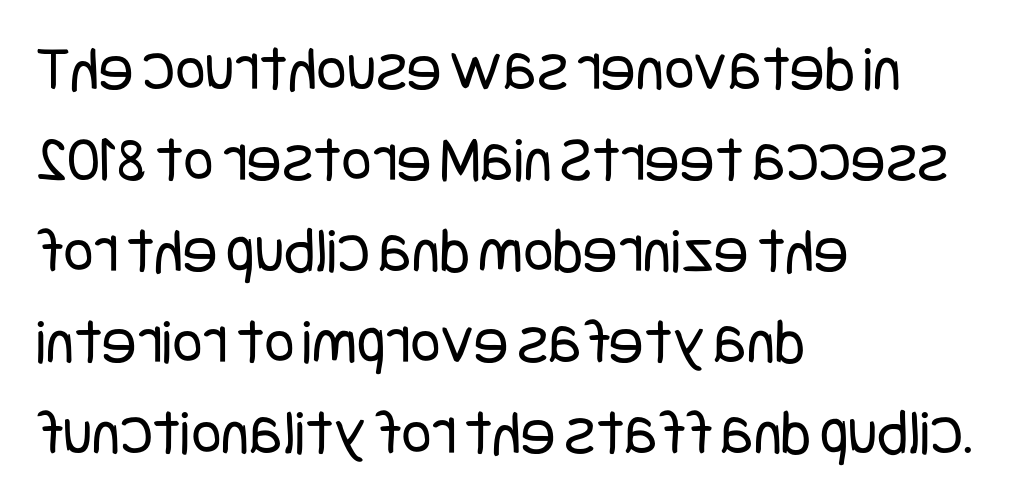
Examine the stroke ends and you'll find no serifs. A roman cut, with each character standing at attention. The cut favours lightness, reaching ordinary text weight at its darkest. The face used here is rendered with its standard letterfit. The compositor pushed each line to the left boundary. The line-height multiplier appears to be the usual default.
